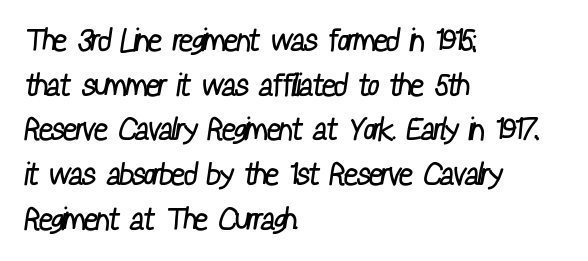
Q: Is the text bold? A: No.
Q: Is the typeface a serif or a sans-serif typeface? A: Sans-serif.
Q: Is the text underlined? A: No.
Q: How is the paragraph aligned? A: Left-aligned.
Q: Is the spacing between letters normal or unusually wide? A: Normal.
Q: Is the spacing between lines tight, normal or loose? A: Normal.
Q: Width (condensed, normal, or wide)? A: Condensed.
Q: Stroke contrast? A: Low.
Q: x-height? A: Medium.
Q: Monospaced? A: No.
